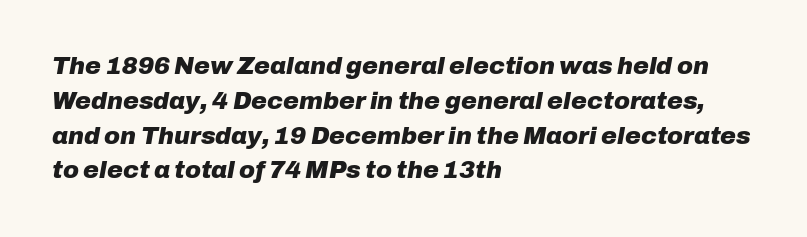
{"italic": "yes", "lean": "right", "slant_degrees": 10, "bold": "yes", "underline": "no", "align": "left", "line_spacing": "normal", "line_spacing_ratio": 1.45, "letter_spacing": "normal", "letter_spacing_em": 0.0, "glyph_px": 24}
